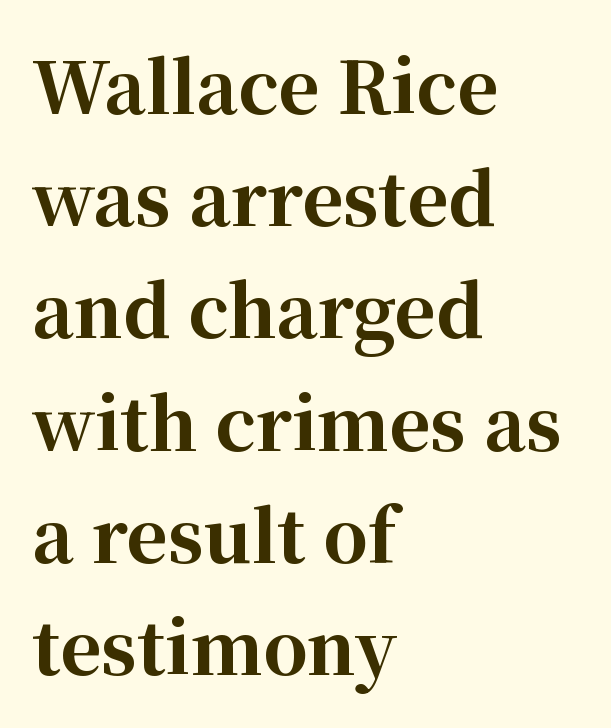
Q: Is the text bold? A: Yes.
Q: Is the text italic (slanted)? A: No, it is upright.
Q: Is the typeface a serif or a sans-serif typeface? A: Serif.
Q: Is the text underlined? A: No.
Q: How is the paragraph aligned? A: Left-aligned.
Q: Is the spacing between letters normal or unusually wide? A: Normal.
Q: Is the spacing between lines tight, normal or loose? A: Normal.
Q: Width (condensed, normal, or wide)? A: Normal.
Q: Stroke contrast? A: High.
Q: x-height? A: Medium.
Q: Monospaced? A: No.
